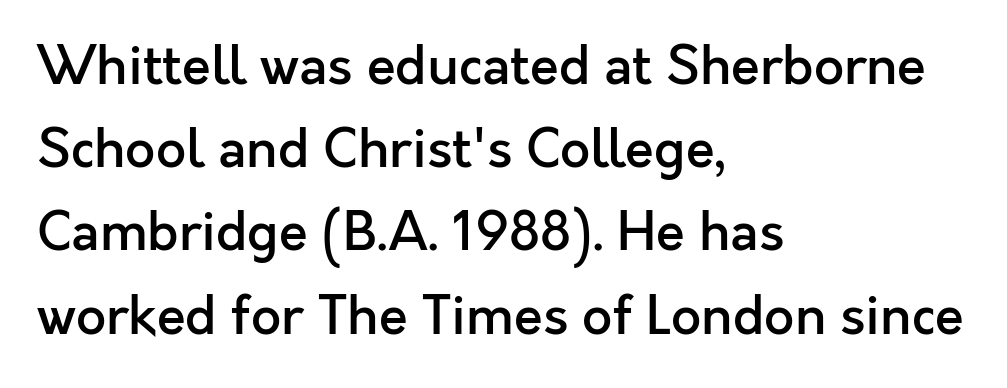
{"serif": "no", "italic": "no", "bold": "semi", "weight": "semibold", "width": "normal", "x_height": "medium", "monospaced": "no", "underline": "no", "align": "left", "line_spacing": "normal", "line_spacing_ratio": 1.57, "letter_spacing": "normal", "letter_spacing_em": 0.0, "glyph_px": 53}
